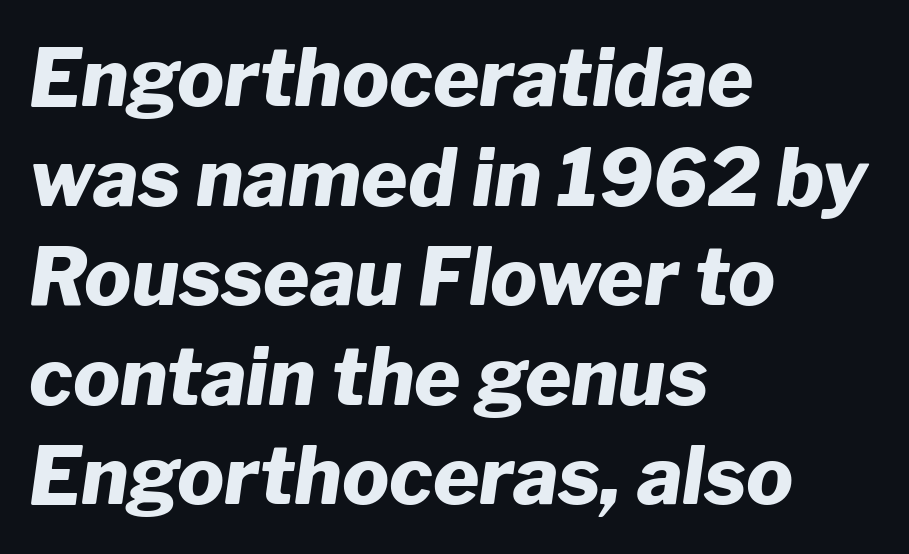
The image shows 79 px heavy type, italic (leaning right); set left-aligned, normal line spacing (1.26x), normal letter spacing, not underlined; low stroke contrast and a medium x-height.
